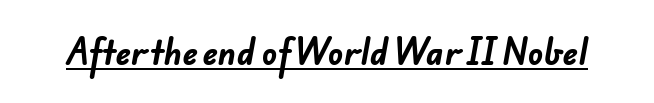
The image shows 32 px bold sans-serif type; set normal letter spacing, underlined; low stroke contrast and a small x-height.
